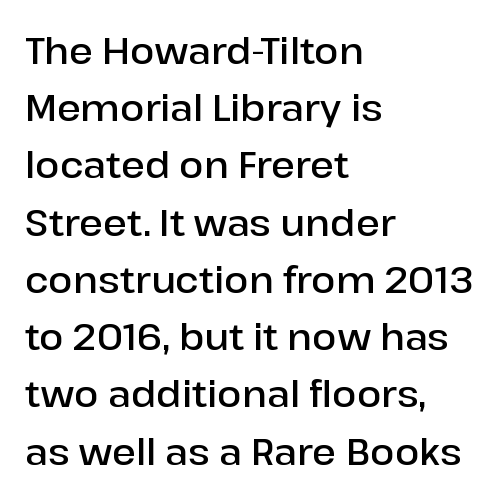
Q: Is the text bold? A: Semi-bold.
Q: Is the text italic (slanted)? A: No, it is upright.
Q: Is the typeface a serif or a sans-serif typeface? A: Sans-serif.
Q: Is the text underlined? A: No.
Q: How is the paragraph aligned? A: Left-aligned.
Q: Is the spacing between letters normal or unusually wide? A: Normal.
Q: Is the spacing between lines tight, normal or loose? A: Normal.
Q: Width (condensed, normal, or wide)? A: Normal.
Q: Stroke contrast? A: Low.
Q: x-height? A: Medium.
Q: Monospaced? A: No.
